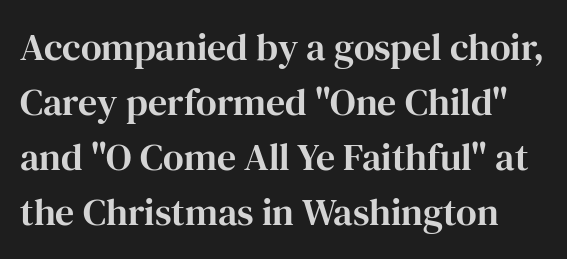
{"serif": "yes", "italic": "no", "width": "normal", "stroke_contrast": "high", "x_height": "medium", "monospaced": "no", "underline": "no", "line_spacing": "normal", "line_spacing_ratio": 1.45, "letter_spacing": "normal", "letter_spacing_em": 0.0, "glyph_px": 38}
